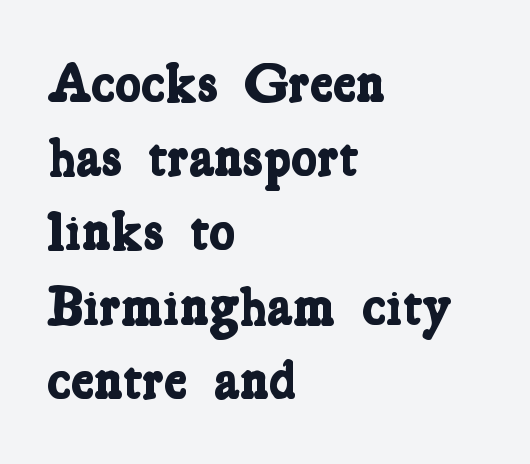
{"serif": "yes", "bold": "yes", "weight": "bold", "width": "condensed", "stroke_contrast": "low", "x_height": "medium", "monospaced": "no", "underline": "no", "align": "left", "line_spacing": "normal", "line_spacing_ratio": 1.35, "letter_spacing": "normal", "letter_spacing_em": 0.0, "glyph_px": 55}
